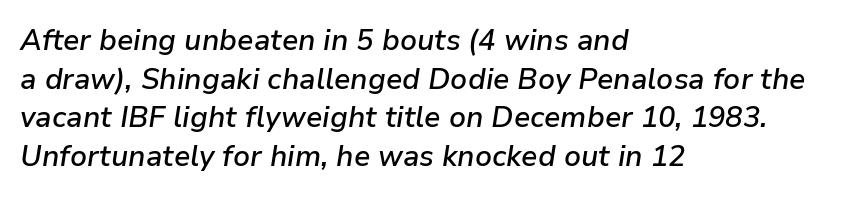
The image shows 29 px semibold type, italic (leaning right); set left-aligned, normal line spacing (1.33x), normal letter spacing, not underlined; low stroke contrast and a medium x-height.
